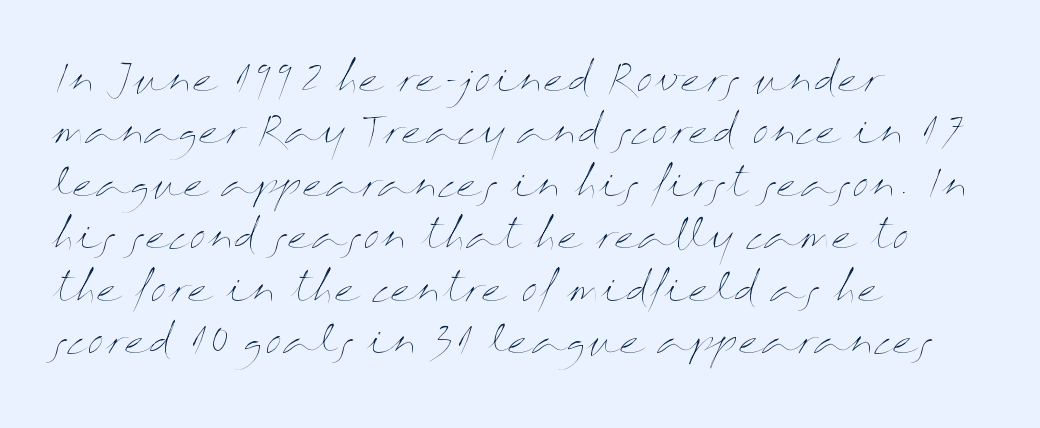
The tracking reads as untouched default to a designer's eye. These glyphs show unthickened strokes, regular width or finer. The foot of each line stays bare and open. The letters advance in unequal steps, a hallmark of proportional type. The line-height multiplier appears to be the usual default.
